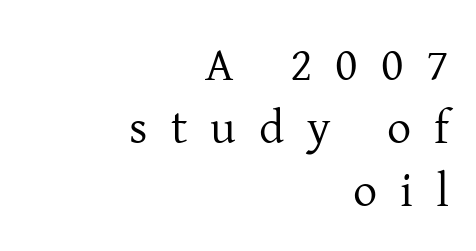
Q: Is the text bold? A: No.
Q: Is the text italic (slanted)? A: No, it is upright.
Q: Is the typeface a serif or a sans-serif typeface? A: Serif.
Q: Is the text underlined? A: No.
Q: How is the paragraph aligned? A: Right-aligned.
Q: Is the spacing between letters normal or unusually wide? A: Unusually wide.
Q: Is the spacing between lines tight, normal or loose? A: Normal.
Q: Width (condensed, normal, or wide)? A: Normal.
Q: Stroke contrast? A: Low.
Q: x-height? A: Medium.
Q: Monospaced? A: No.
